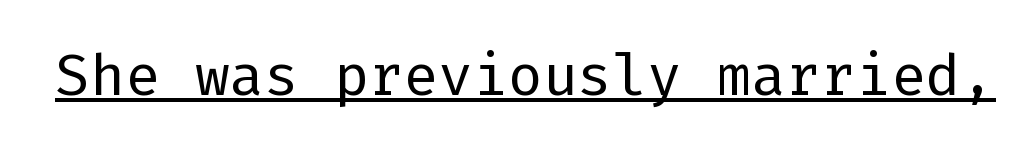
{"serif": "no", "italic": "no", "bold": "no", "weight": "regular", "width": "normal", "stroke_contrast": "low", "x_height": "medium", "underline": "yes", "letter_spacing": "normal", "letter_spacing_em": 0.0, "glyph_px": 58}
